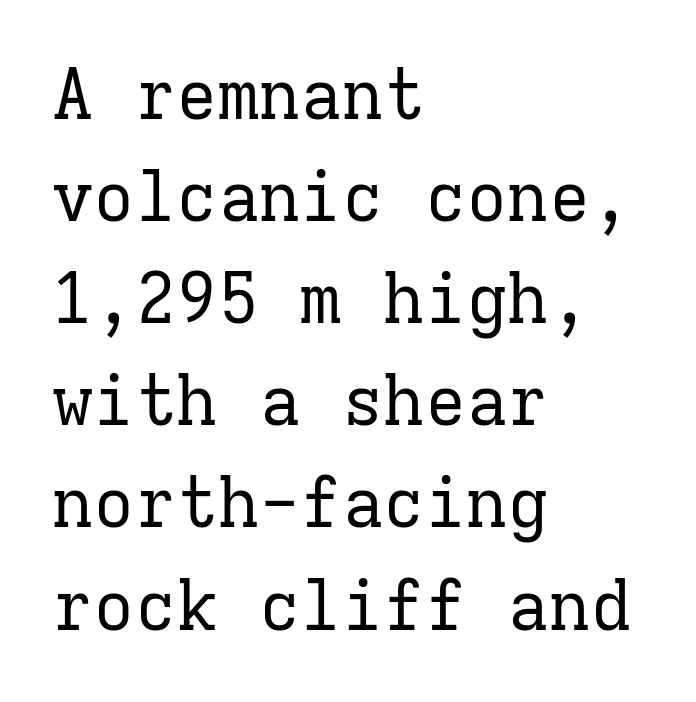
Q: Is the text bold? A: No.
Q: Is the text italic (slanted)? A: No, it is upright.
Q: Is the typeface a serif or a sans-serif typeface? A: Serif.
Q: Is the text underlined? A: No.
Q: How is the paragraph aligned? A: Left-aligned.
Q: Is the spacing between letters normal or unusually wide? A: Normal.
Q: Is the spacing between lines tight, normal or loose? A: Normal.
Q: Width (condensed, normal, or wide)? A: Normal.
Q: Stroke contrast? A: Low.
Q: x-height? A: Medium.
Q: Monospaced? A: Yes.
